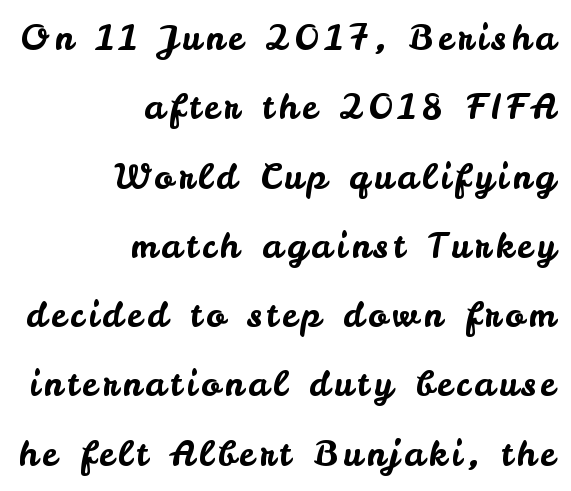
{"serif": "no", "width": "normal", "stroke_contrast": "low", "x_height": "small", "monospaced": "no", "underline": "no", "align": "right", "line_spacing": "loose", "line_spacing_ratio": 1.98, "glyph_px": 35}
